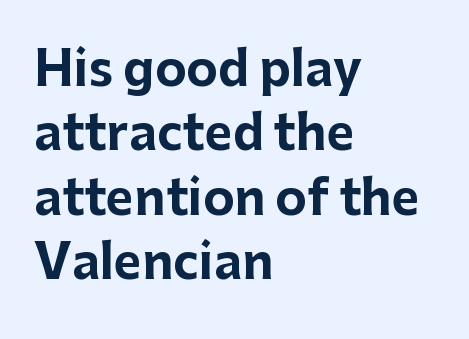
The image shows 48 px bold sans-serif type, upright; set left-aligned, normal line spacing (1.34x), normal letter spacing, not underlined; low stroke contrast and a medium x-height.
